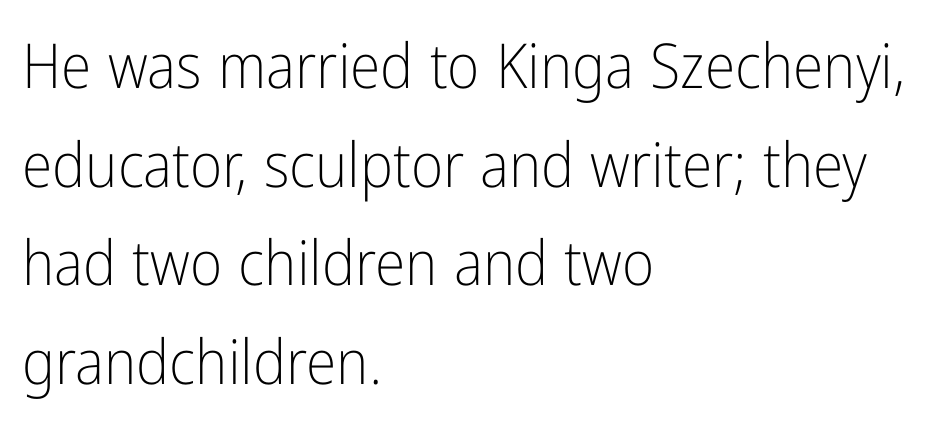
Horizontal bands of white between lines are of average thickness. No extra ink here — the face is not bold. Each letter keeps its own natural width here, so spacing adapts to shape. This rendering employs a face without finishing strokes, i.e., a sans-serif.
